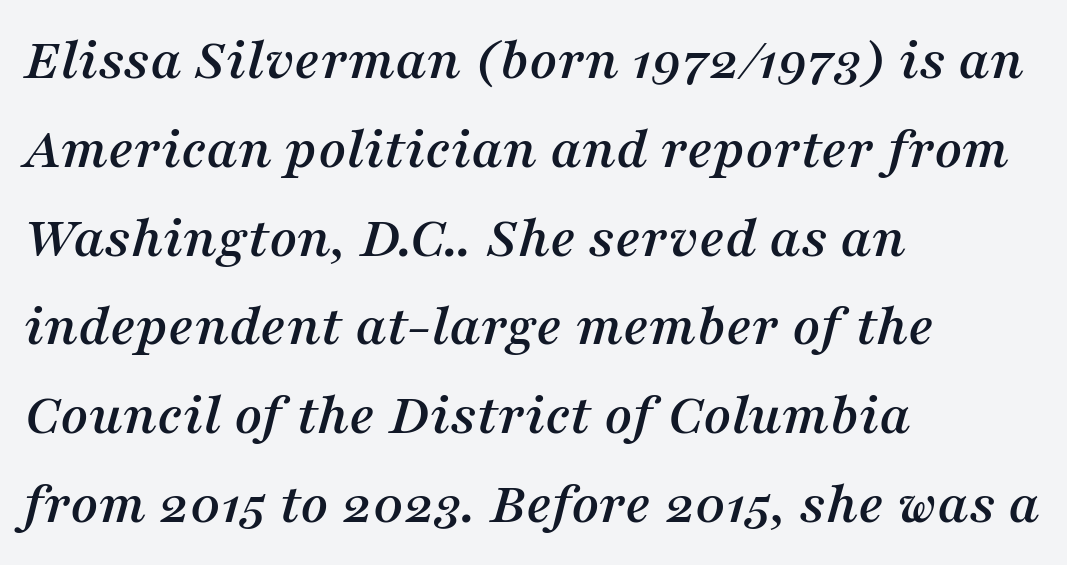
The image shows 60 px serif type, italic (leaning right); set left-aligned, normal line spacing (1.48x), normal letter spacing, not underlined; medium stroke contrast and a medium x-height.
